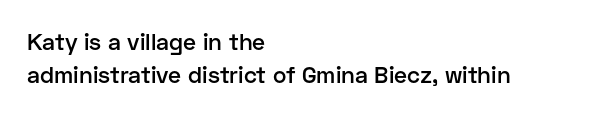
The image shows 23 px text type, upright; set left-aligned, normal line spacing (1.44x), normal letter spacing, not underlined.
